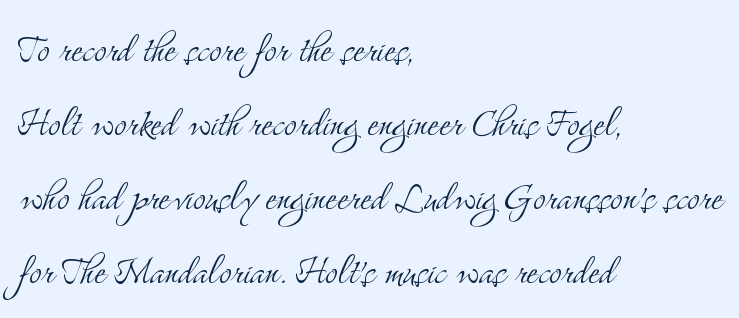
Leftover space on each line is placed entirely after the last word. Think of a printed novel: that variable character pitch is what you see here. The rendering keeps characters at their native spacing. The strokes carry an ordinary text weight at most. A typesetter would label this face a serif.
